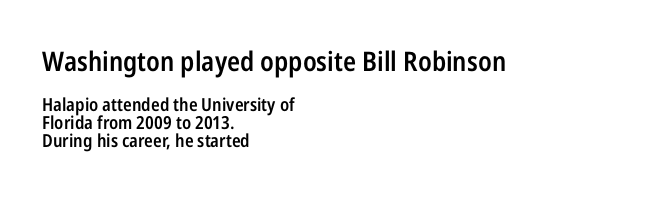
{"italic": "no", "bold": "semi", "underline": "no", "align": "left", "line_spacing": "tight", "line_spacing_ratio": 1.01, "letter_spacing": "normal", "letter_spacing_em": 0.0, "larger_block": "first", "size_ratio": 1.5, "glyph_px": 27}
